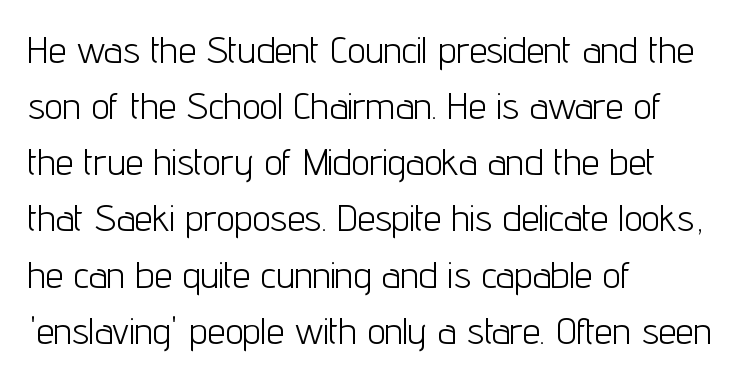
{"serif": "no", "italic": "no", "bold": "no", "weight": "light", "width": "condensed", "stroke_contrast": "low", "x_height": "medium", "monospaced": "no", "underline": "no", "align": "left", "line_spacing": "normal", "line_spacing_ratio": 1.56, "letter_spacing": "normal", "letter_spacing_em": 0.0, "glyph_px": 36}
